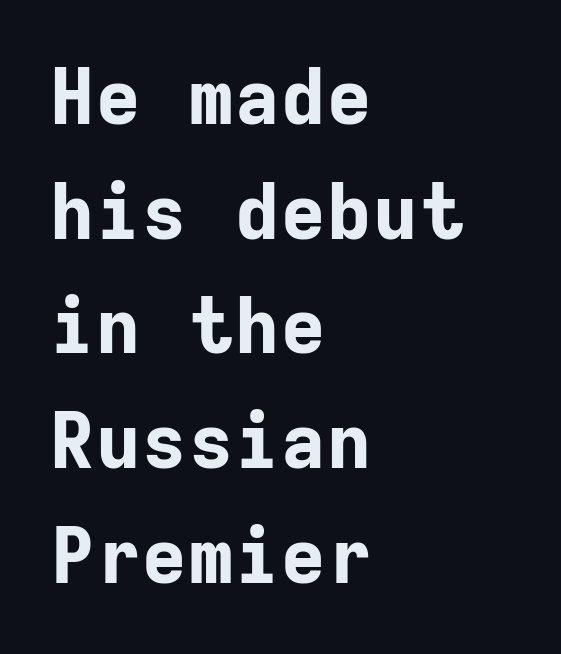
Q: Is the text bold? A: Yes.
Q: Is the text italic (slanted)? A: No, it is upright.
Q: Is the typeface a serif or a sans-serif typeface? A: Sans-serif.
Q: Is the text underlined? A: No.
Q: How is the paragraph aligned? A: Left-aligned.
Q: Is the spacing between letters normal or unusually wide? A: Normal.
Q: Is the spacing between lines tight, normal or loose? A: Normal.
Q: Width (condensed, normal, or wide)? A: Normal.
Q: Stroke contrast? A: Low.
Q: x-height? A: Medium.
Q: Monospaced? A: Yes.
